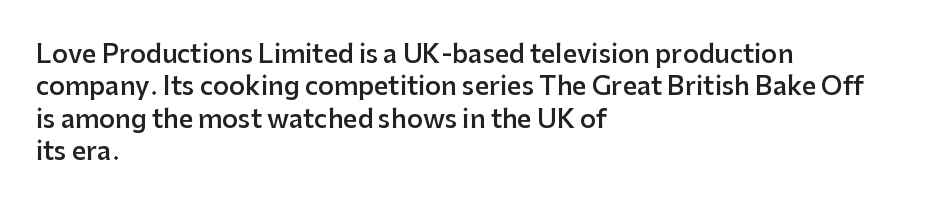
The type is set solid horizontally, with unmodified tracking. Check the space under the baseline: it is left empty. In terms of weight, the rendering is demibold, just under bold. This is the regular roman posture of the typeface.
